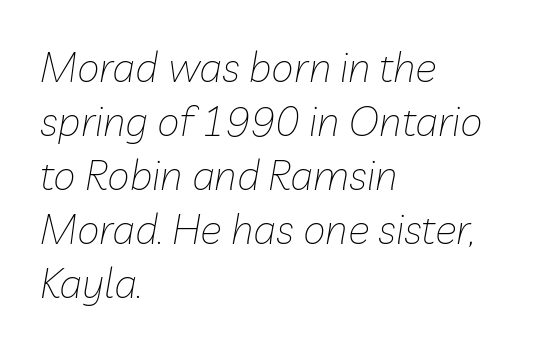
The image shows 41 px thin type, italic (leaning right); set left-aligned, normal line spacing (1.32x), normal letter spacing, not underlined; low stroke contrast and a medium x-height.
